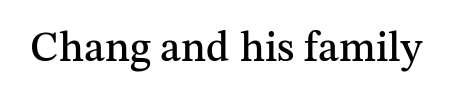
The image shows 42 px serif type, upright; set normal letter spacing, not underlined; medium stroke contrast and a medium x-height.
